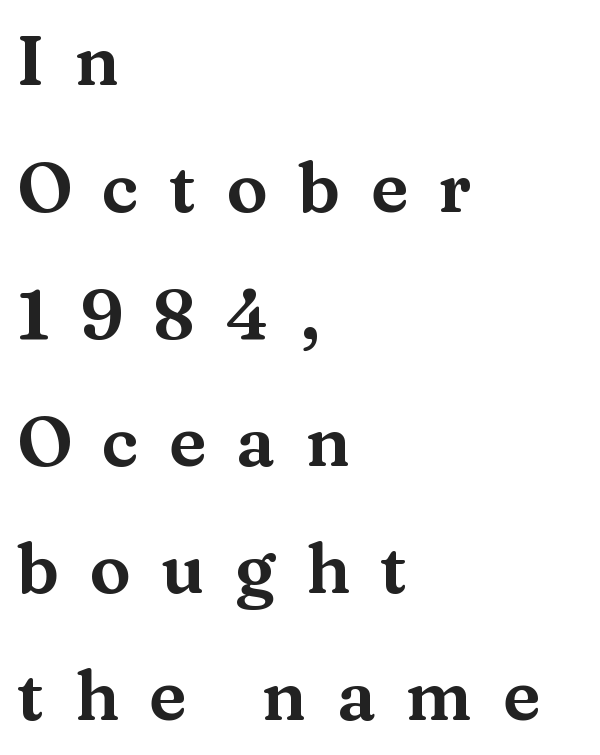
{"serif": "yes", "italic": "no", "width": "wide", "stroke_contrast": "medium", "x_height": "medium", "monospaced": "no", "underline": "no", "align": "left", "line_spacing_ratio": 1.84, "letter_spacing": "wide", "letter_spacing_em": 0.44, "glyph_px": 69}
